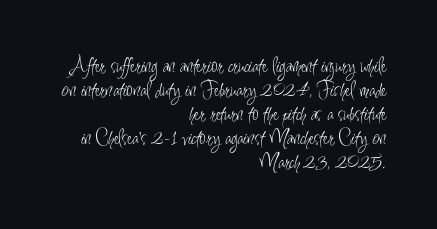
Q: Is the text bold? A: No.
Q: Is the text underlined? A: No.
Q: How is the paragraph aligned? A: Right-aligned.
Q: Is the spacing between letters normal or unusually wide? A: Normal.
Q: Is the spacing between lines tight, normal or loose? A: Tight.
